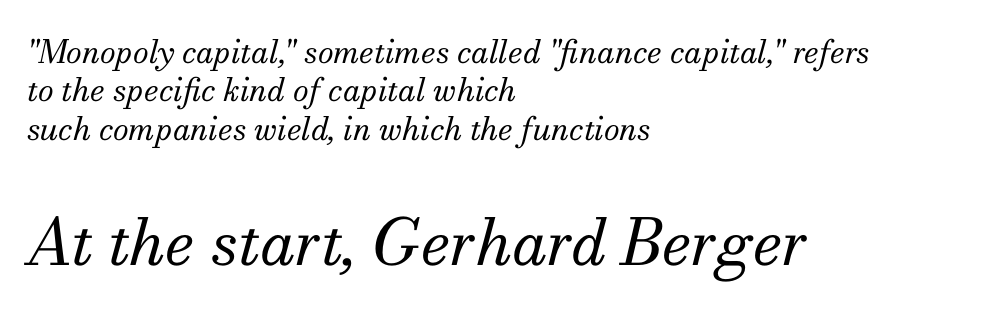
Q: Is the text bold? A: No.
Q: Is the text italic (slanted)? A: Yes, it leans right by about 13 degrees.
Q: Is the typeface a serif or a sans-serif typeface? A: Serif.
Q: Is the text underlined? A: No.
Q: How is the paragraph aligned? A: Left-aligned.
Q: Is the spacing between letters normal or unusually wide? A: Normal.
Q: Which block of text is set in a larger size, the first (top) or the second (bottom)? A: The second (bottom) one.
Q: Width (condensed, normal, or wide)? A: Normal.
Q: Stroke contrast? A: Medium.
Q: x-height? A: Small.
Q: Monospaced? A: No.
